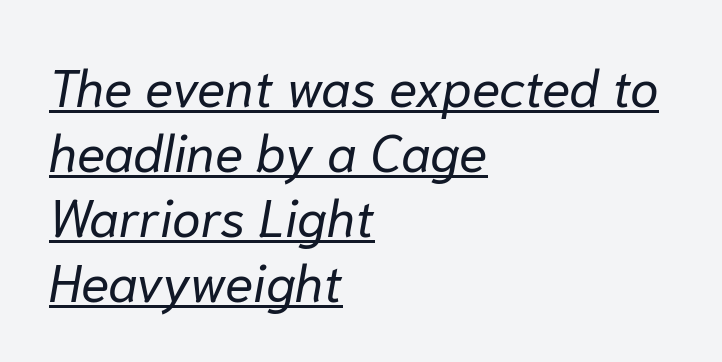
Slanted lettering throughout. The face used here is proportionally spaced, like ordinary book or web type. This rendering leaves character spacing at its baseline value. Stems and bowls with no extra thickness — not bold. The vertical gap from one line to the next is medium.
